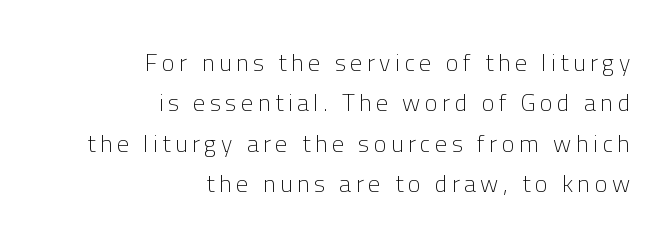
The image shows 24 px text type, upright; set right-aligned, normal line spacing (1.68x), not underlined.
